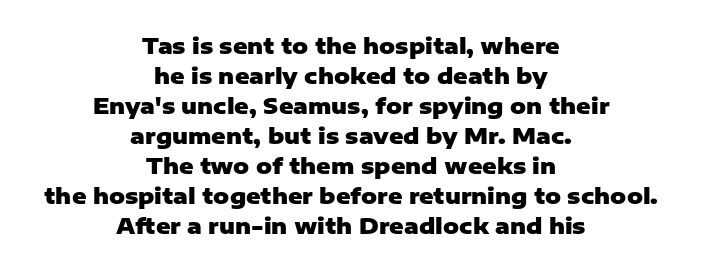
Q: Is the text bold? A: Yes.
Q: Is the text italic (slanted)? A: No, it is upright.
Q: Is the text underlined? A: No.
Q: How is the paragraph aligned? A: Centered.
Q: Is the spacing between letters normal or unusually wide? A: Normal.
Q: Is the spacing between lines tight, normal or loose? A: Normal.
